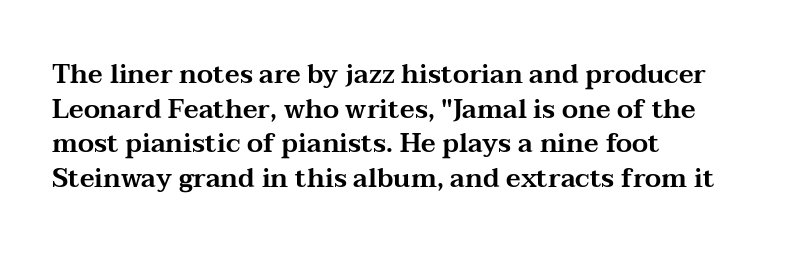
The image shows 26 px text type, upright; set left-aligned, normal line spacing (1.33x), normal letter spacing, not underlined.
